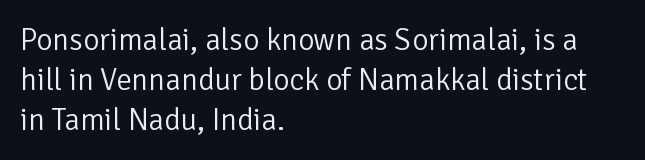
{"serif": "no", "italic": "no", "bold": "no", "weight": "light", "width": "normal", "stroke_contrast": "low", "x_height": "medium", "monospaced": "no", "underline": "no", "align": "left", "line_spacing": "normal", "line_spacing_ratio": 1.29, "letter_spacing": "normal", "letter_spacing_em": 0.0, "glyph_px": 31}
